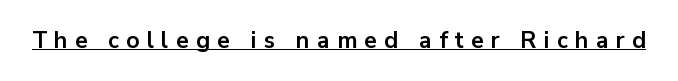
{"italic": "no", "bold": "yes", "underline": "yes", "letter_spacing": "wide", "letter_spacing_em": 0.32, "glyph_px": 23}
